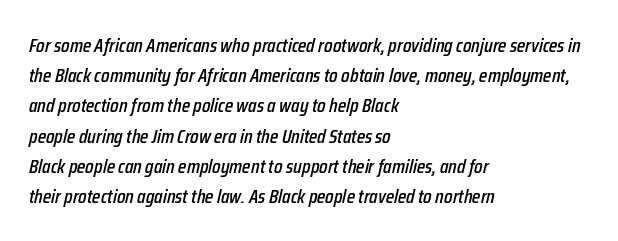
The image shows 20 px text type, italic (leaning right); set left-aligned, normal line spacing (1.51x), normal letter spacing, not underlined.
